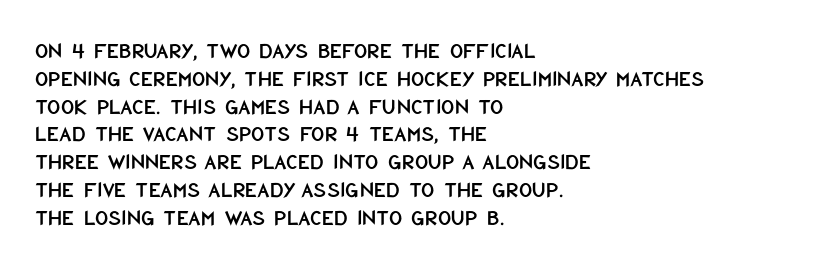
{"italic": "no", "underline": "no", "align": "left", "line_spacing_ratio": 1.21, "letter_spacing": "normal", "letter_spacing_em": 0.0, "glyph_px": 23}
